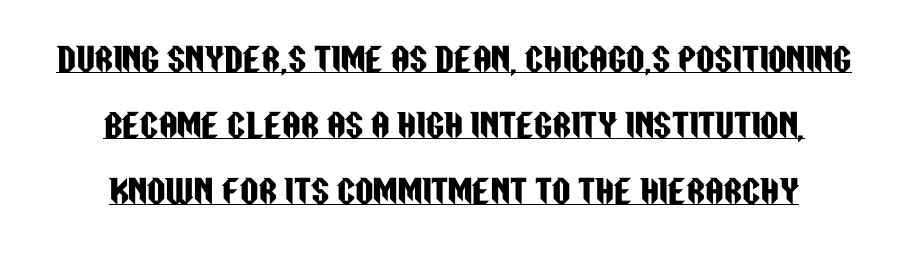
Q: Is the text italic (slanted)? A: No, it is upright.
Q: Is the typeface a serif or a sans-serif typeface? A: Sans-serif.
Q: Is the text underlined? A: Yes.
Q: Is the spacing between letters normal or unusually wide? A: Normal.
Q: Is the spacing between lines tight, normal or loose? A: Loose.
Q: Width (condensed, normal, or wide)? A: Condensed.
Q: Stroke contrast? A: Low.
Q: x-height? A: Large.
Q: Monospaced? A: No.
